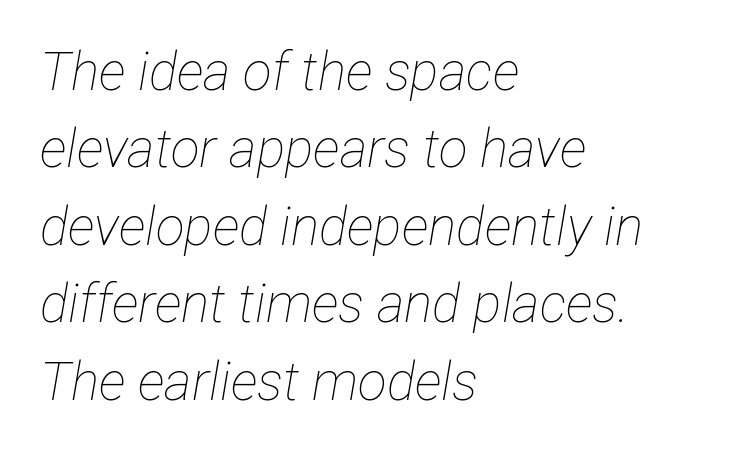
The image shows 53 px thin, condensed type, italic (leaning right); set left-aligned, normal line spacing (1.46x), normal letter spacing, not underlined; low stroke contrast and a medium x-height.
